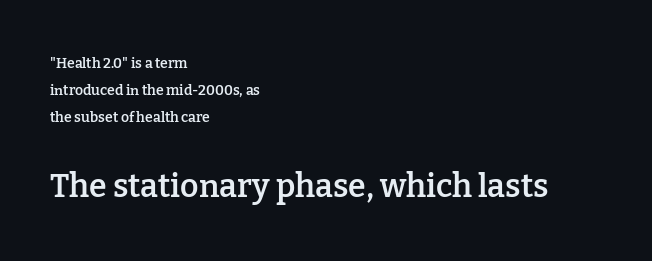
The image shows 32 px semibold serif type, upright; set left-aligned, loose line spacing (1.92x), normal letter spacing, not underlined; the second (bottom) block is 2.29x larger; low stroke contrast and a medium x-height.
